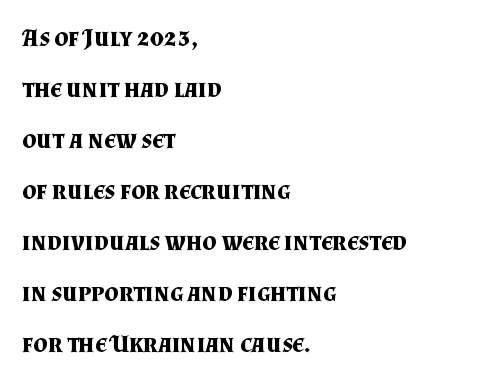
Q: Is the text bold? A: Yes.
Q: Is the text italic (slanted)? A: No, it is upright.
Q: Is the text underlined? A: No.
Q: How is the paragraph aligned? A: Left-aligned.
Q: Is the spacing between letters normal or unusually wide? A: Normal.
Q: Is the spacing between lines tight, normal or loose? A: Loose.
